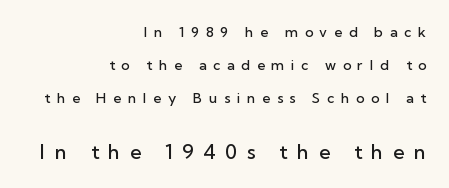
It's the straight-up-and-down kind of type. The lower block of text is set noticeably larger than the block above it. Caption: expanded tracking, letters set apart. The strokes are fattened partway — semibold, not bold. This sample is right-justified, so line beginnings fall wherever the words allow. The space beneath each line is pristine and unruled.
